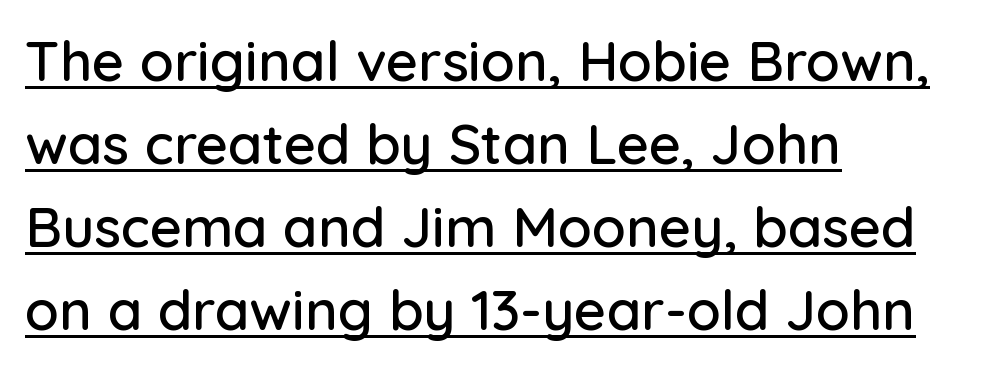
{"serif": "no", "italic": "no", "width": "normal", "stroke_contrast": "low", "x_height": "medium", "monospaced": "no", "underline": "yes", "align": "left", "line_spacing": "normal", "line_spacing_ratio": 1.48, "letter_spacing": "normal", "letter_spacing_em": 0.0, "glyph_px": 56}
